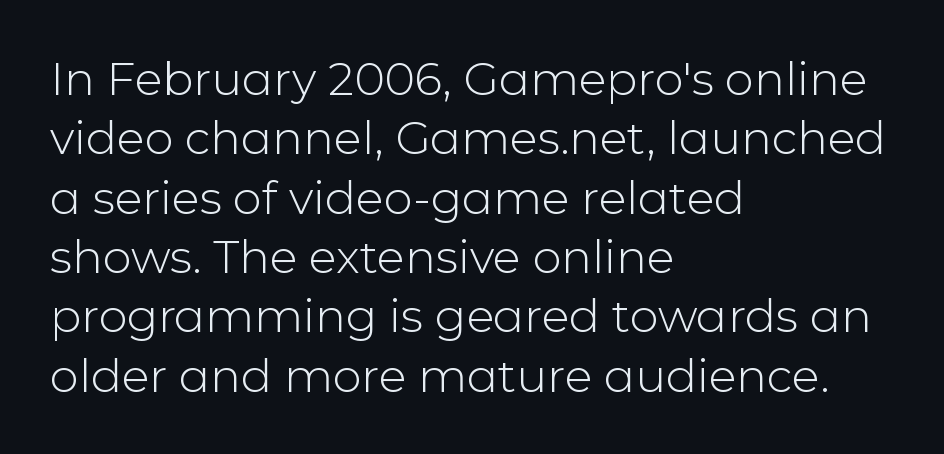
The letters stand upright; this is a roman face. The letters advance in unequal steps, a hallmark of proportional type. Nothing unusual about the tracking: characters are spaced as the font intends. The typesetter chose a ragged-right arrangement here.
